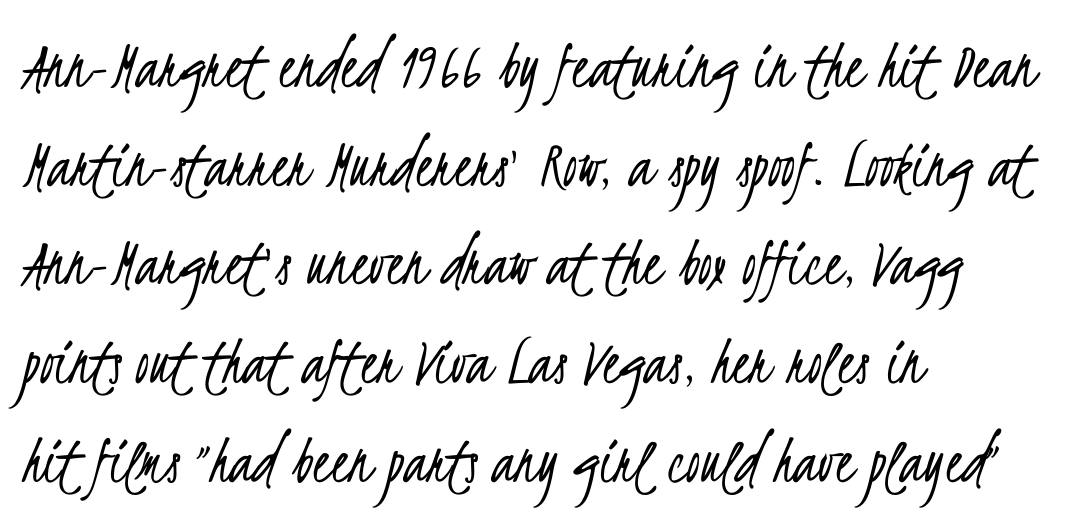
Ink coverage per letter is moderate at most. Does the copy run flush right? No — it runs flush left. The letterforms sit shoulder to shoulder at normal distance. Note: no serifs on the glyphs. These lines are rendered in a variable-pitch font. Successive baselines arrive at the customary interval.
